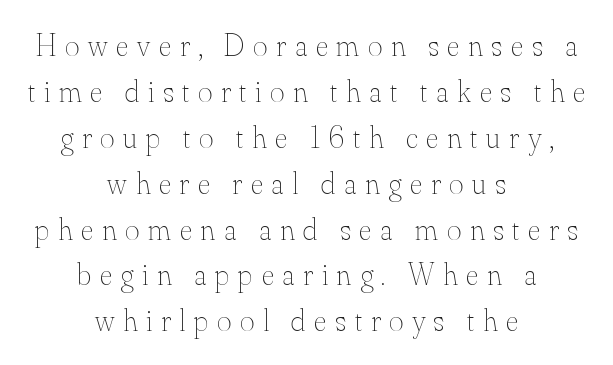
{"italic": "no", "bold": "no", "weight": "thin", "width": "normal", "stroke_contrast": "medium", "x_height": "small", "monospaced": "no", "underline": "no", "align": "center", "line_spacing": "normal", "line_spacing_ratio": 1.48, "letter_spacing": "wide", "letter_spacing_em": 0.28, "glyph_px": 31}
